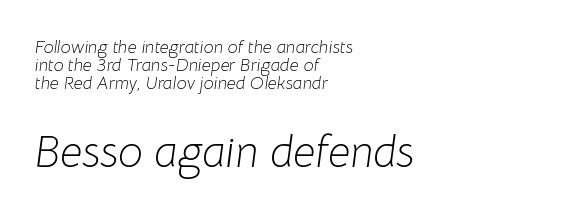
Style check: oblique. Unbolded letterforms with no extra heft. Here the designer chose a conventional face with non-uniform glyph widths. Leading: reduced.
